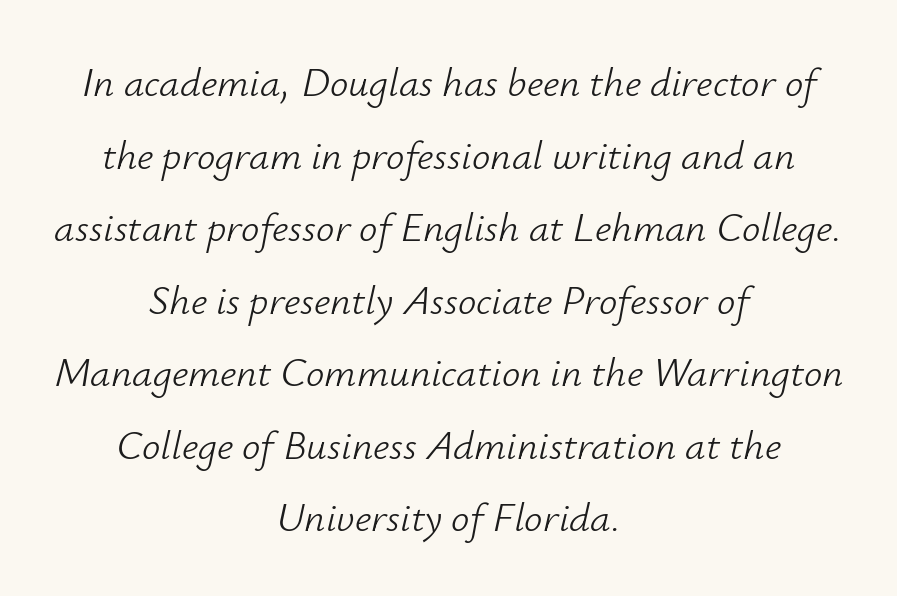
The image shows 41 px light type, italic (leaning right); set centered, line spacing 1.77x, normal letter spacing, not underlined; low stroke contrast and a small x-height.
